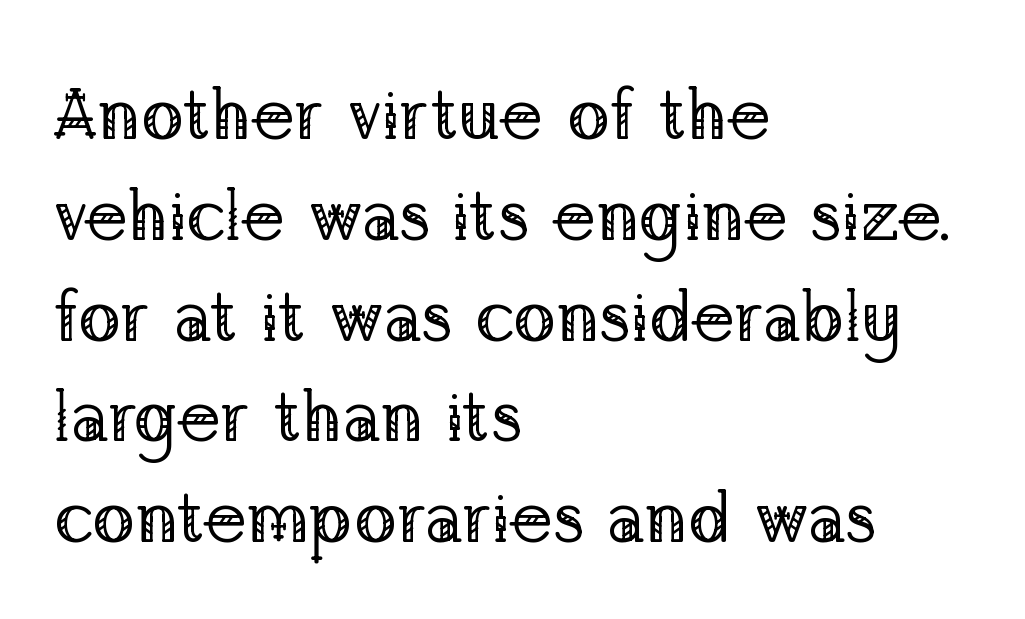
Q: Is the text bold? A: No.
Q: Is the text italic (slanted)? A: No, it is upright.
Q: Is the typeface a serif or a sans-serif typeface? A: Serif.
Q: Is the text underlined? A: No.
Q: How is the paragraph aligned? A: Left-aligned.
Q: Is the spacing between letters normal or unusually wide? A: Normal.
Q: Is the spacing between lines tight, normal or loose? A: Normal.
Q: Width (condensed, normal, or wide)? A: Normal.
Q: Stroke contrast? A: Low.
Q: x-height? A: Medium.
Q: Monospaced? A: No.
